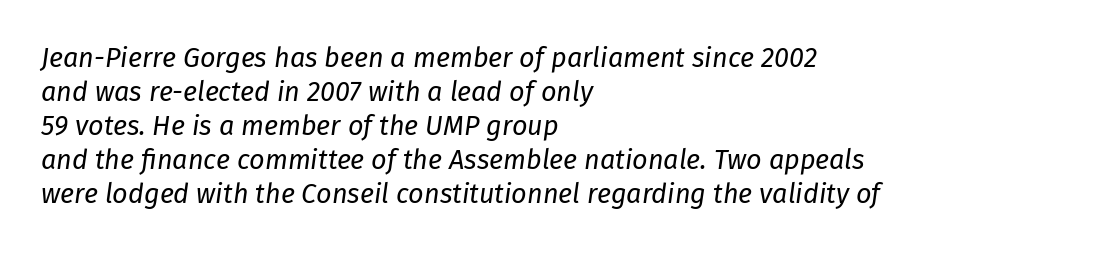
Weight: in the light-to-regular range. If you measured baseline to baseline, you'd find a middling distance. The lines are quadded left. Every character sits at an angle, as italics do. These lines keep a tight, regular rhythm from letter to letter. Lines of text with bare space underneath.
